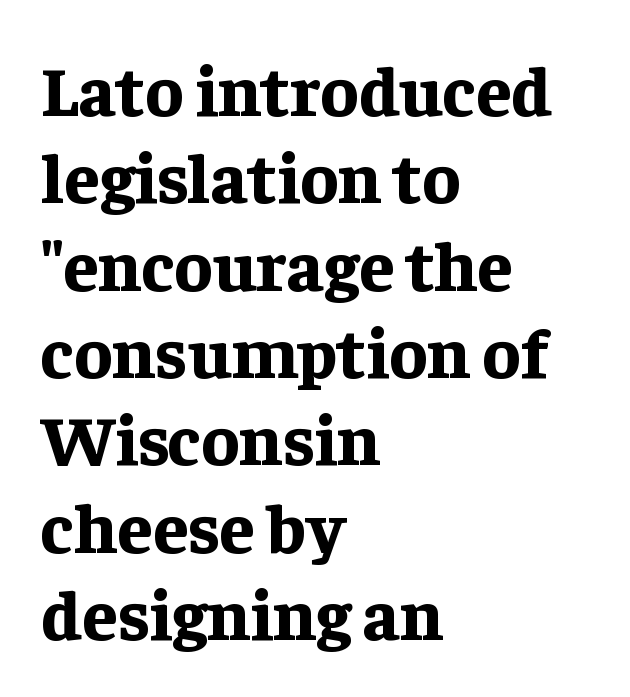
The image shows 71 px bold serif type, upright; set left-aligned, line spacing 1.23x, normal letter spacing, not underlined; low stroke contrast and a medium x-height.
